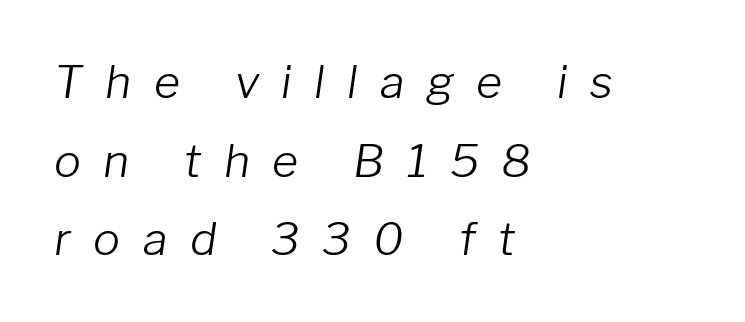
Q: Is the text bold? A: No.
Q: Is the text italic (slanted)? A: Yes, it leans right by about 8 degrees.
Q: Is the text underlined? A: No.
Q: How is the paragraph aligned? A: Left-aligned.
Q: Is the spacing between letters normal or unusually wide? A: Unusually wide.
Q: Width (condensed, normal, or wide)? A: Normal.
Q: Stroke contrast? A: Low.
Q: x-height? A: Medium.
Q: Monospaced? A: No.
